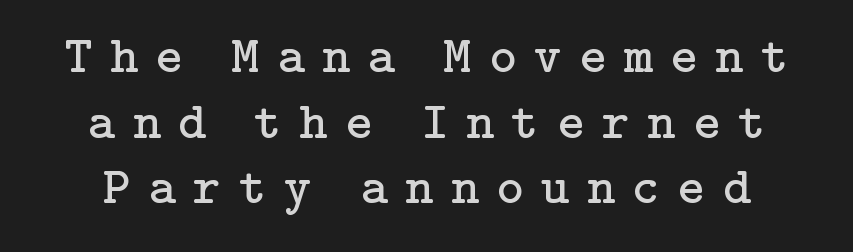
Q: Is the text bold? A: No.
Q: Is the text italic (slanted)? A: No, it is upright.
Q: Is the typeface a serif or a sans-serif typeface? A: Serif.
Q: Is the text underlined? A: No.
Q: Is the spacing between letters normal or unusually wide? A: Unusually wide.
Q: Width (condensed, normal, or wide)? A: Normal.
Q: Stroke contrast? A: Low.
Q: x-height? A: Medium.
